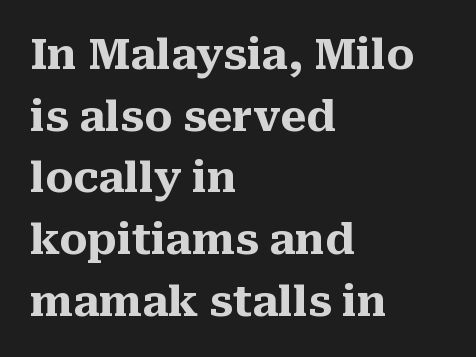
What weight is shown? A full bold with thick strokes. Every row of glyphs begins at an identical x-position on the left. Small tapered or slab feet sit at the stroke ends, so this counts as serif. The passage shown is typed in a proportional face where columns would drift.
